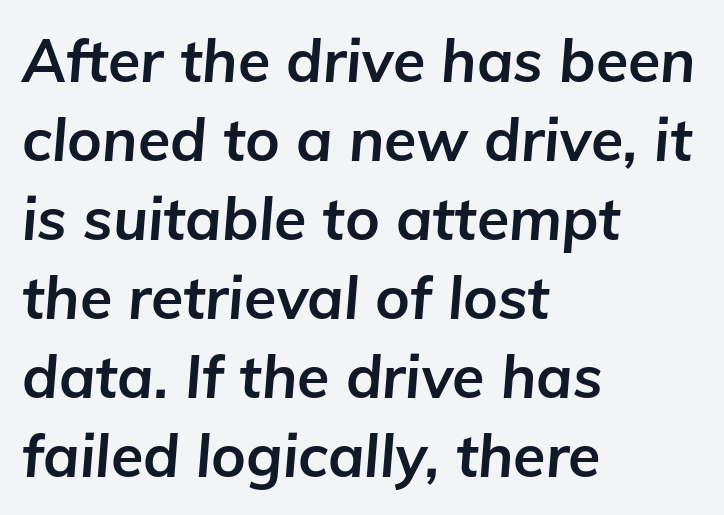
The image shows 59 px bold type, italic (leaning right); set left-aligned, normal line spacing (1.34x), normal letter spacing, not underlined; low stroke contrast and a medium x-height.
